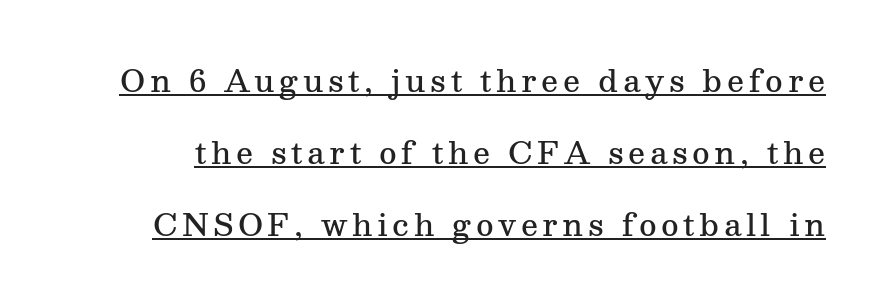
{"serif": "yes", "italic": "no", "bold": "semi", "weight": "semibold", "width": "normal", "stroke_contrast": "medium", "x_height": "medium", "monospaced": "no", "underline": "yes", "line_spacing": "loose", "line_spacing_ratio": 2.4, "glyph_px": 30}
